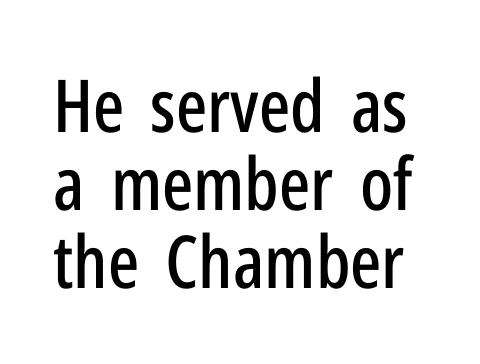
The image shows 73 px condensed sans-serif type, upright; set tight line spacing (1.07x), normal letter spacing, not underlined; low stroke contrast and a medium x-height.
